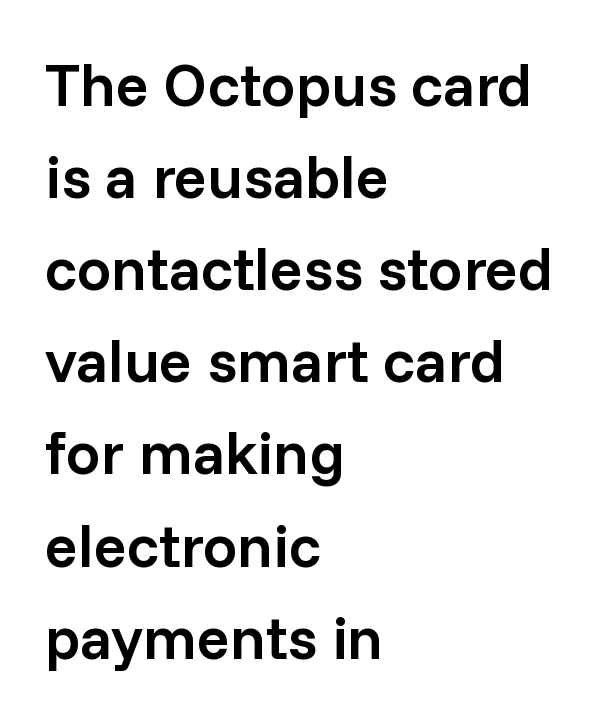
Each glyph is drawn with semibold strokes, heavier than normal yet not fully bold. A normal amount of white space separates one row of letters from the next. In terms of posture, this sample is upright. Think of a printed novel: that variable character pitch is what you see here. Nope, no serifs anywhere on these letters. The space beneath each line is pristine and unruled.
